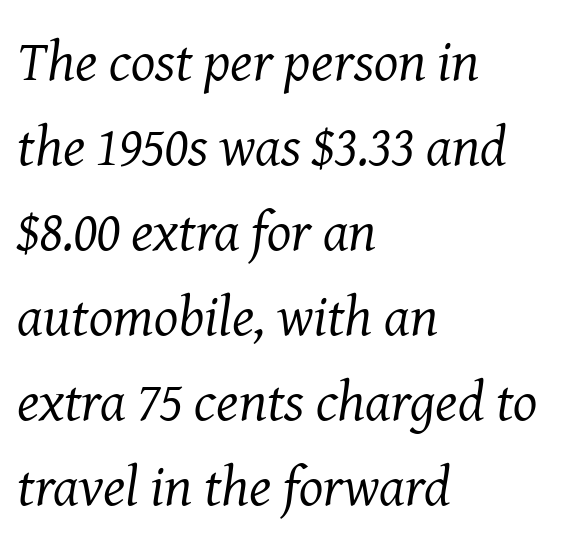
{"serif": "yes", "italic": "yes", "lean": "right", "slant_degrees": 8, "bold": "no", "weight": "regular", "width": "normal", "stroke_contrast": "medium", "x_height": "medium", "monospaced": "no", "underline": "no", "align": "left", "line_spacing": "normal", "line_spacing_ratio": 1.49, "letter_spacing": "normal", "letter_spacing_em": 0.0, "glyph_px": 57}
